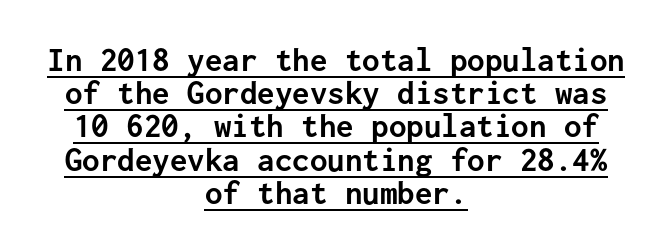
{"serif": "no", "italic": "no", "bold": "yes", "weight": "semibold", "width": "normal", "stroke_contrast": "low", "x_height": "medium", "monospaced": "yes", "underline": "yes", "align": "center", "line_spacing": "tight", "line_spacing_ratio": 0.95, "letter_spacing": "normal", "letter_spacing_em": 0.0, "glyph_px": 35}
